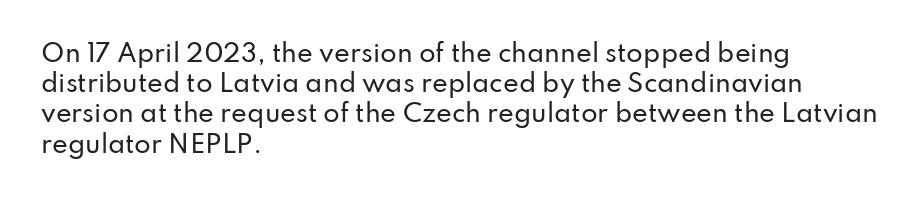
The image shows 24 px text type, upright; set left-aligned, normal line spacing (1.26x), normal letter spacing, not underlined.
